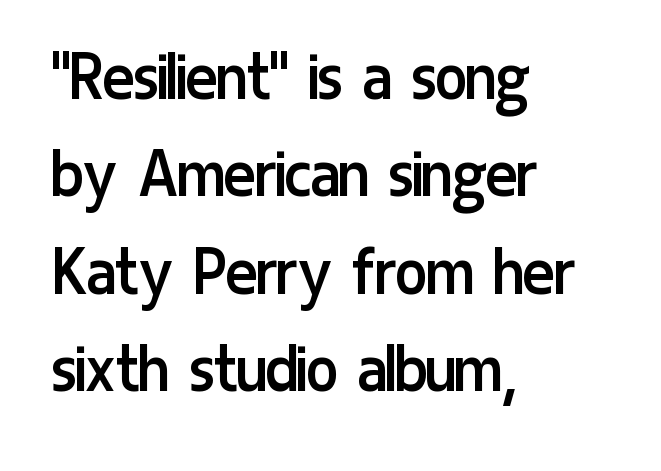
Q: Is the text bold? A: No.
Q: Is the text italic (slanted)? A: No, it is upright.
Q: Is the typeface a serif or a sans-serif typeface? A: Sans-serif.
Q: Is the text underlined? A: No.
Q: How is the paragraph aligned? A: Left-aligned.
Q: Is the spacing between letters normal or unusually wide? A: Normal.
Q: Is the spacing between lines tight, normal or loose? A: Normal.
Q: Width (condensed, normal, or wide)? A: Condensed.
Q: Stroke contrast? A: Low.
Q: x-height? A: Medium.
Q: Monospaced? A: No.
